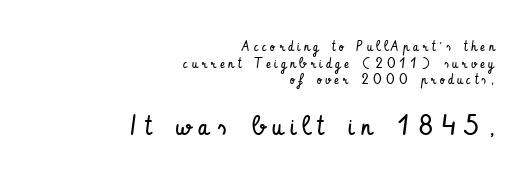
Q: Is the text bold? A: No.
Q: Is the text italic (slanted)? A: No, it is upright.
Q: Is the text underlined? A: No.
Q: How is the paragraph aligned? A: Right-aligned.
Q: Is the spacing between letters normal or unusually wide? A: Unusually wide.
Q: Which block of text is set in a larger size, the first (top) or the second (bottom)? A: The second (bottom) one.
